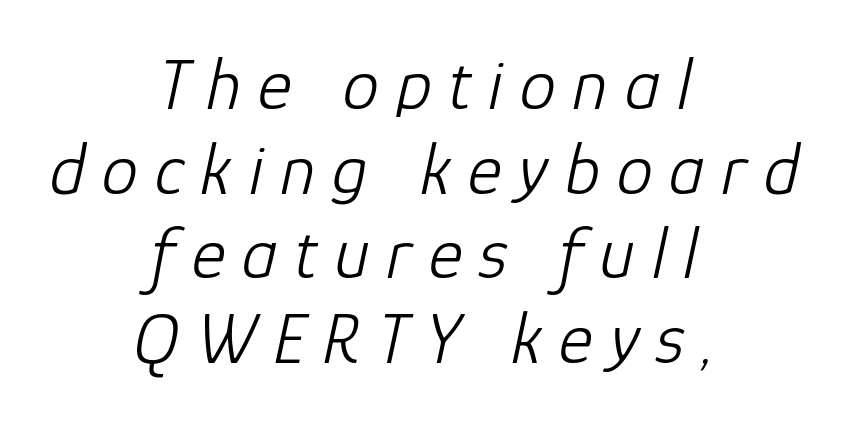
The image shows 73 px light type, italic (leaning right); set centered, line spacing 1.16x, unusually wide letter spacing (+0.23 em), not underlined; low stroke contrast and a medium x-height.
